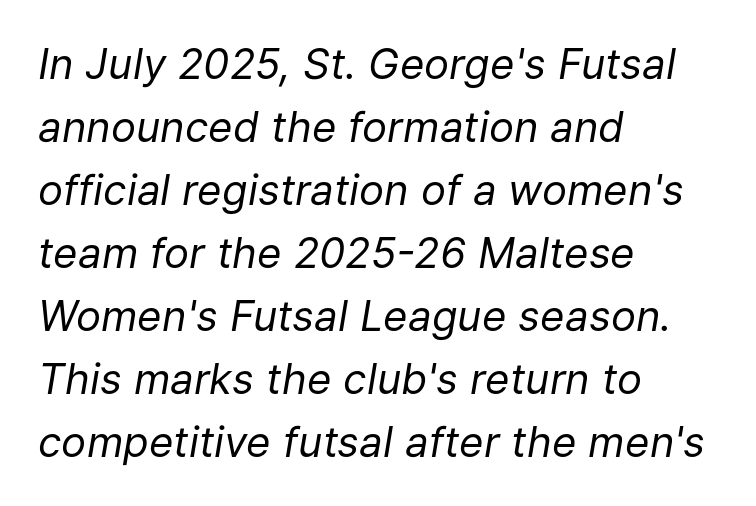
Q: Is the text bold? A: No.
Q: Is the text italic (slanted)? A: Yes, it leans right by about 9 degrees.
Q: Is the text underlined? A: No.
Q: How is the paragraph aligned? A: Left-aligned.
Q: Is the spacing between letters normal or unusually wide? A: Normal.
Q: Is the spacing between lines tight, normal or loose? A: Normal.
Q: Width (condensed, normal, or wide)? A: Normal.
Q: Stroke contrast? A: Low.
Q: x-height? A: Medium.
Q: Monospaced? A: No.
